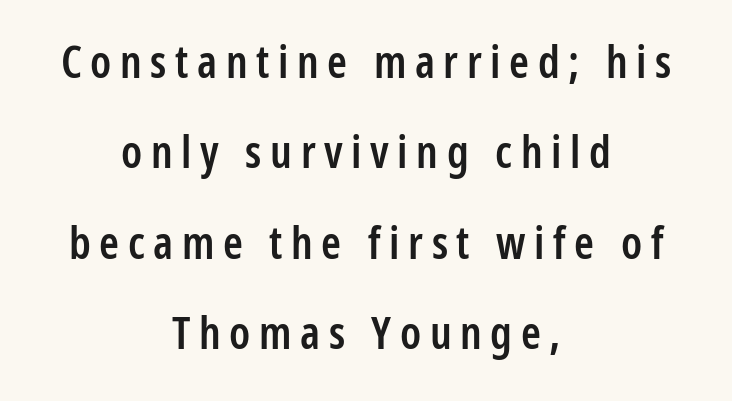
Summary of weight: moderately heavy, a semibold. Lines of text with bare space underneath. Alignment: centered. Does the leading feel generous? Absolutely, it's lavish. Posture: upright roman. Think of a printed novel: that variable character pitch is what you see here.
